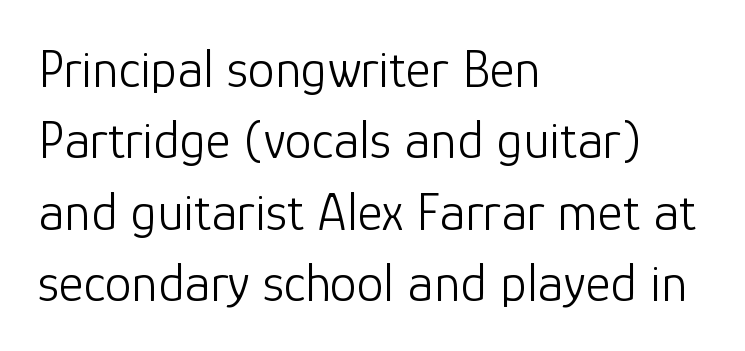
You could not count columns in this text — the font is proportionally spaced. This rendering features lettering with no underline. This is the regular roman posture of the typeface. Are there feet on the stems? There aren't — it's a sans. The line-height multiplier appears to be the usual default.
